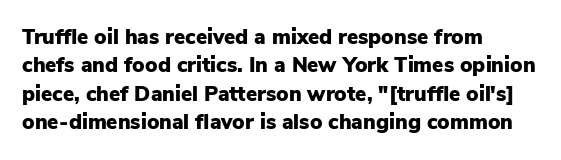
{"italic": "no", "bold": "yes", "underline": "no", "align": "left", "line_spacing": "normal", "line_spacing_ratio": 1.35, "letter_spacing": "normal", "letter_spacing_em": 0.0, "glyph_px": 21}
